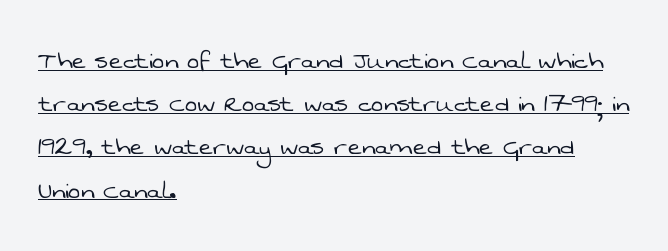
The image shows 30 px light sans-serif type; set left-aligned, normal line spacing (1.44x), normal letter spacing, underlined; low stroke contrast and a medium x-height.
